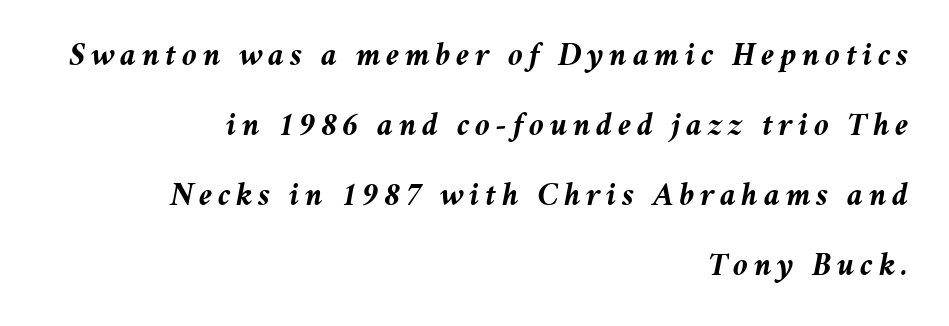
{"italic": "yes", "lean": "right", "slant_degrees": 11, "bold": "yes", "weight": "semibold", "width": "normal", "stroke_contrast": "medium", "x_height": "medium", "monospaced": "no", "underline": "no", "align": "right", "line_spacing": "loose", "line_spacing_ratio": 2.12, "glyph_px": 33}
